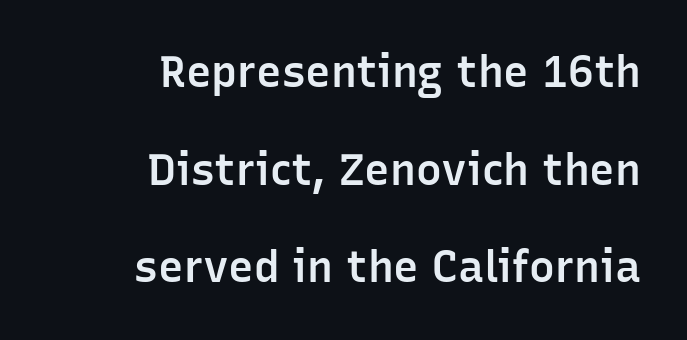
{"serif": "no", "italic": "no", "bold": "semi", "weight": "semibold", "width": "normal", "stroke_contrast": "low", "x_height": "medium", "monospaced": "no", "underline": "no", "align": "right", "line_spacing": "loose", "line_spacing_ratio": 2.27, "letter_spacing": "normal", "letter_spacing_em": 0.0, "glyph_px": 43}
